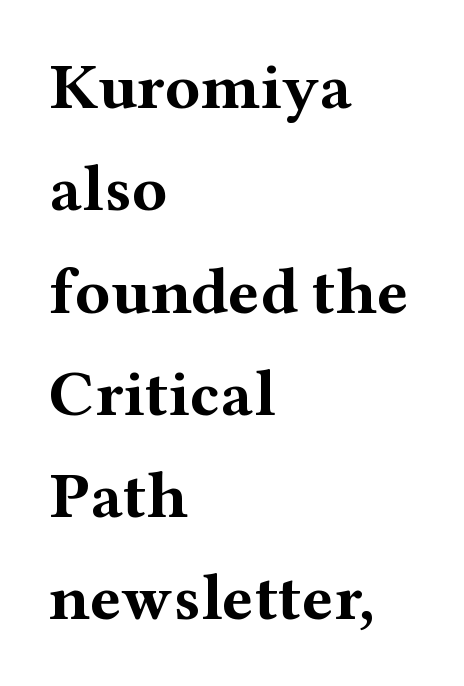
The image shows 66 px bold, wide serif type, upright; set left-aligned, normal line spacing (1.55x), normal letter spacing, not underlined; medium stroke contrast and a medium x-height.
